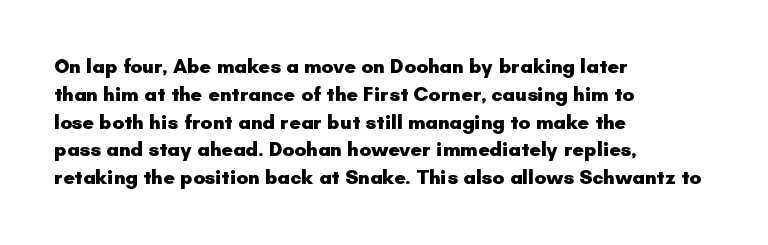
Q: Is the text bold? A: Yes.
Q: Is the text italic (slanted)? A: No, it is upright.
Q: Is the text underlined? A: No.
Q: How is the paragraph aligned? A: Left-aligned.
Q: Is the spacing between letters normal or unusually wide? A: Normal.
Q: Is the spacing between lines tight, normal or loose? A: Normal.
